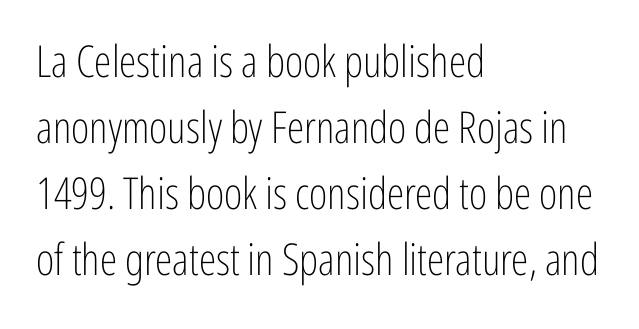
{"serif": "no", "italic": "no", "bold": "no", "weight": "light", "width": "condensed", "stroke_contrast": "low", "x_height": "medium", "monospaced": "no", "underline": "no", "align": "left", "line_spacing": "normal", "line_spacing_ratio": 1.5, "letter_spacing": "normal", "letter_spacing_em": 0.0, "glyph_px": 44}
